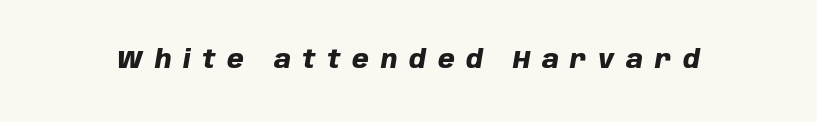
Has an underline been added? It has not. The rendering applies a slant to the glyphs. The line texture is sparse and dotted thanks to wide tracking. Look at the stroke-to-counter ratio: heavy, a bold.
